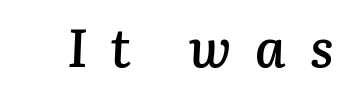
{"italic": "yes", "lean": "right", "slant_degrees": 3, "bold": "semi", "weight": "semibold", "width": "normal", "stroke_contrast": "low", "x_height": "medium", "monospaced": "no", "underline": "no", "letter_spacing": "wide", "letter_spacing_em": 0.45, "glyph_px": 53}
